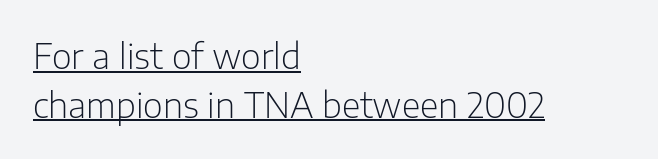
Q: Is the text bold? A: No.
Q: Is the text italic (slanted)? A: No, it is upright.
Q: Is the typeface a serif or a sans-serif typeface? A: Sans-serif.
Q: Is the text underlined? A: Yes.
Q: How is the paragraph aligned? A: Left-aligned.
Q: Is the spacing between letters normal or unusually wide? A: Normal.
Q: Is the spacing between lines tight, normal or loose? A: Normal.
Q: Width (condensed, normal, or wide)? A: Normal.
Q: Stroke contrast? A: Low.
Q: x-height? A: Medium.
Q: Monospaced? A: No.
